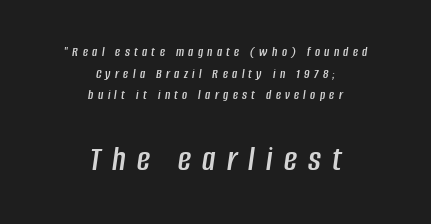
{"italic": "yes", "lean": "right", "slant_degrees": 8, "width": "condensed", "stroke_contrast": "low", "x_height": "large", "monospaced": "no", "underline": "no", "align": "center", "line_spacing": "normal", "line_spacing_ratio": 1.55, "letter_spacing": "wide", "letter_spacing_em": 0.31, "larger_block": "second", "size_ratio": 2.57, "glyph_px": 36}
